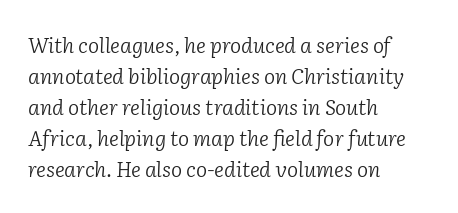
Quick note: interline space is typical. Notice how the passage keeps a crisp vertical edge on the left only. You can tell it's italic because the verticals aren't actually vertical. The cut favours lightness, reaching ordinary text weight at its darkest.
